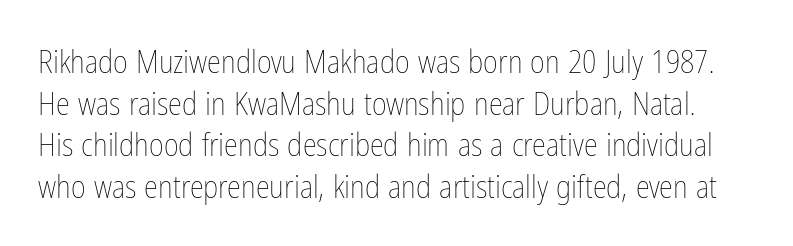
The image shows 32 px thin, condensed type, upright; set normal line spacing (1.3x), normal letter spacing, not underlined; low stroke contrast and a medium x-height.
